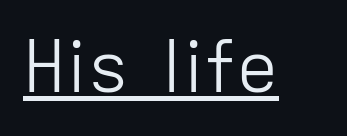
{"serif": "no", "italic": "no", "bold": "no", "weight": "light", "width": "normal", "stroke_contrast": "low", "x_height": "medium", "monospaced": "no", "underline": "yes", "letter_spacing": "normal", "letter_spacing_em": 0.0, "glyph_px": 71}
